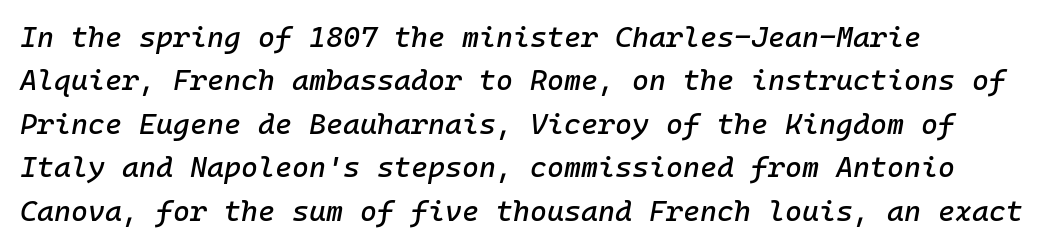
{"italic": "yes", "lean": "right", "slant_degrees": 10, "width": "normal", "stroke_contrast": "low", "x_height": "medium", "monospaced": "yes", "underline": "no", "align": "left", "line_spacing": "normal", "line_spacing_ratio": 1.5, "letter_spacing": "normal", "letter_spacing_em": 0.0, "glyph_px": 29}
